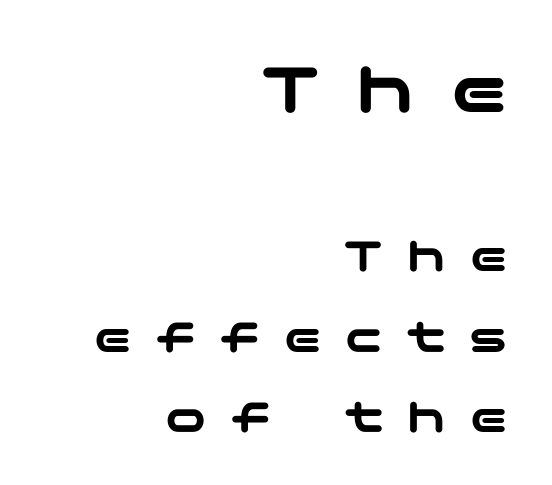
The image shows 77 px wide sans-serif type, upright; set right-aligned, normal line spacing (1.57x), unusually wide letter spacing (+0.47 em), not underlined; the first (top) block is 1.51x larger; low stroke contrast and a medium x-height.
